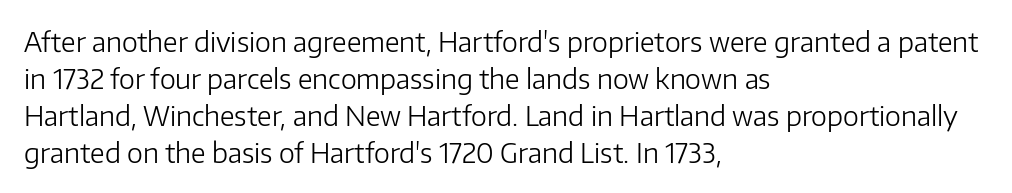
Q: Is the text bold? A: No.
Q: Is the text italic (slanted)? A: No, it is upright.
Q: Is the text underlined? A: No.
Q: How is the paragraph aligned? A: Left-aligned.
Q: Is the spacing between letters normal or unusually wide? A: Normal.
Q: Is the spacing between lines tight, normal or loose? A: Normal.
